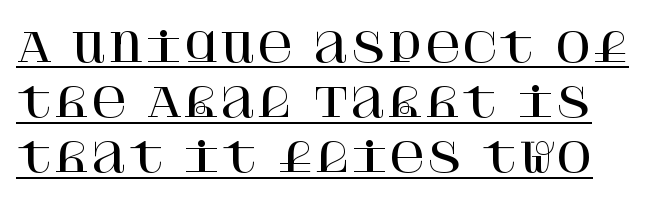
{"serif": "yes", "italic": "no", "width": "normal", "stroke_contrast": "high", "x_height": "large", "underline": "yes", "line_spacing": "normal", "line_spacing_ratio": 1.38, "letter_spacing": "normal", "letter_spacing_em": 0.0, "glyph_px": 40}
